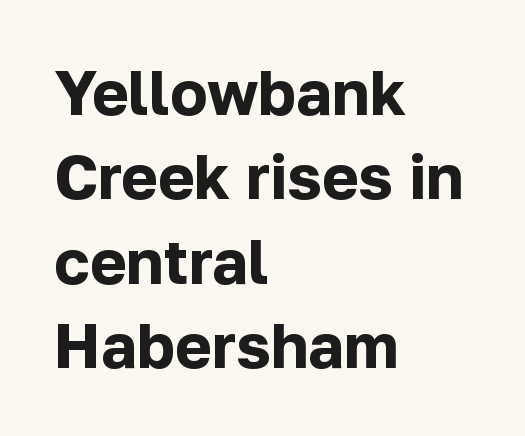
Q: Is the text bold? A: Yes.
Q: Is the text italic (slanted)? A: No, it is upright.
Q: Is the typeface a serif or a sans-serif typeface? A: Sans-serif.
Q: Is the text underlined? A: No.
Q: How is the paragraph aligned? A: Left-aligned.
Q: Is the spacing between letters normal or unusually wide? A: Normal.
Q: Is the spacing between lines tight, normal or loose? A: Normal.
Q: Width (condensed, normal, or wide)? A: Normal.
Q: Stroke contrast? A: Low.
Q: x-height? A: Medium.
Q: Monospaced? A: No.
